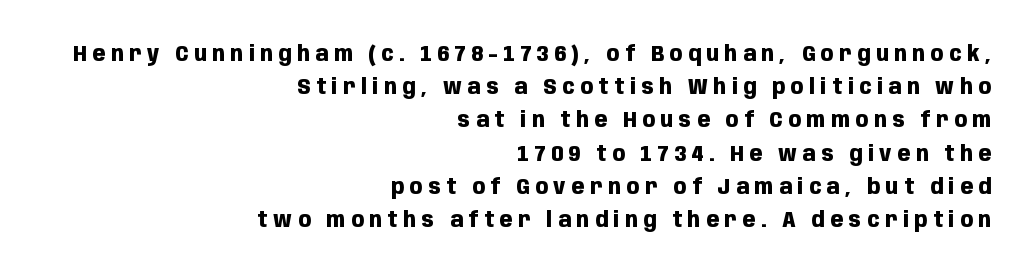
In terms of letterspacing, this is a distinctly airy, spread setting. Ordinary non-slanted type is in use. The zone under the glyphs is completely vacant. Horizontally, the lines are justified to the trailing edge only. A full-strength bold gives these letters their thick strokes. The designer left line spacing at the default.
